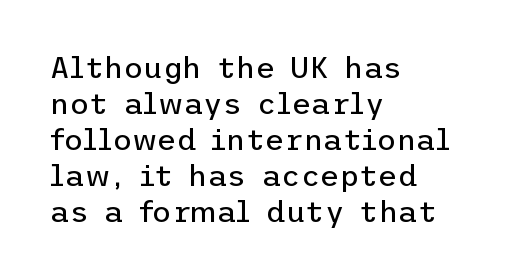
Q: Is the text bold? A: No.
Q: Is the text italic (slanted)? A: No, it is upright.
Q: Is the typeface a serif or a sans-serif typeface? A: Sans-serif.
Q: Is the text underlined? A: No.
Q: How is the paragraph aligned? A: Left-aligned.
Q: Is the spacing between letters normal or unusually wide? A: Normal.
Q: Width (condensed, normal, or wide)? A: Normal.
Q: Stroke contrast? A: Low.
Q: x-height? A: Medium.
